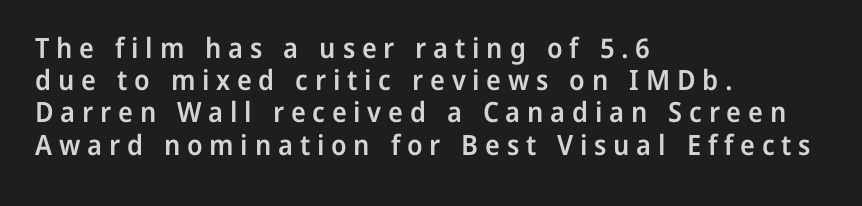
Q: Is the text bold? A: Semi-bold.
Q: Is the text italic (slanted)? A: No, it is upright.
Q: Is the typeface a serif or a sans-serif typeface? A: Sans-serif.
Q: Is the text underlined? A: No.
Q: How is the paragraph aligned? A: Left-aligned.
Q: Is the spacing between letters normal or unusually wide? A: Unusually wide.
Q: Is the spacing between lines tight, normal or loose? A: Tight.
Q: Width (condensed, normal, or wide)? A: Normal.
Q: Stroke contrast? A: Low.
Q: x-height? A: Medium.
Q: Monospaced? A: No.
